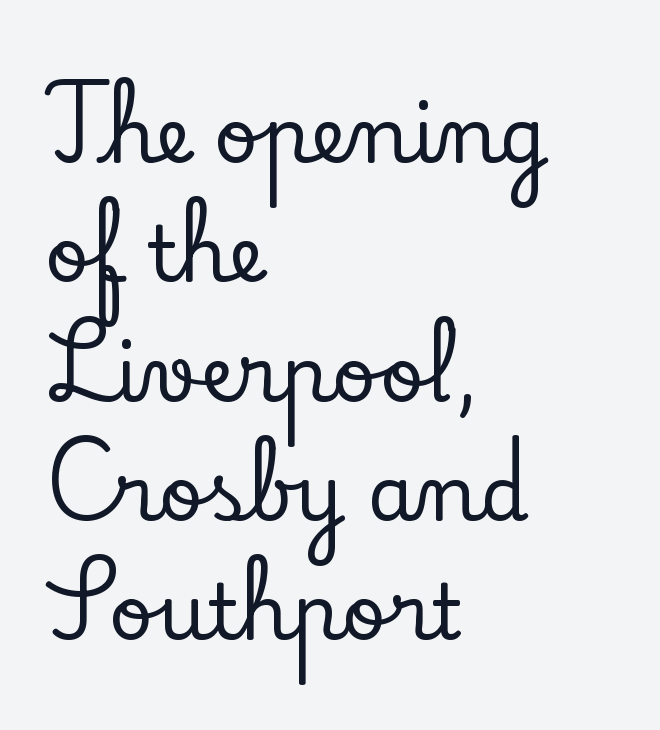
The image shows 77 px serif type, upright; set left-aligned, normal line spacing (1.55x), normal letter spacing, not underlined; low stroke contrast and a small x-height.
